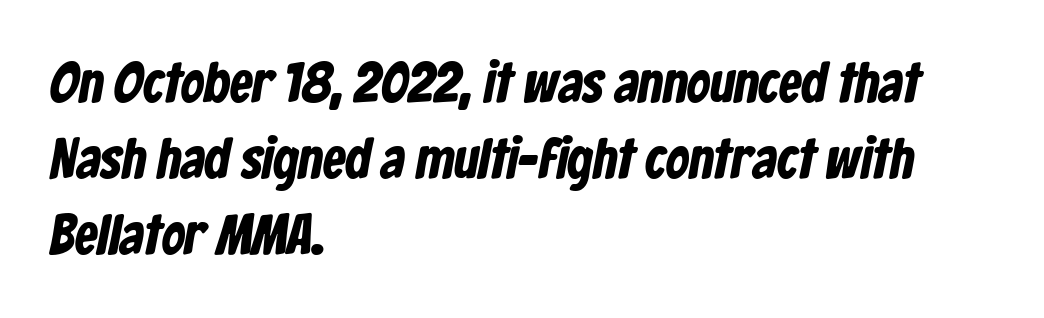
The image shows 57 px condensed sans-serif type; set left-aligned, normal line spacing (1.33x), normal letter spacing, not underlined; low stroke contrast and a medium x-height.
